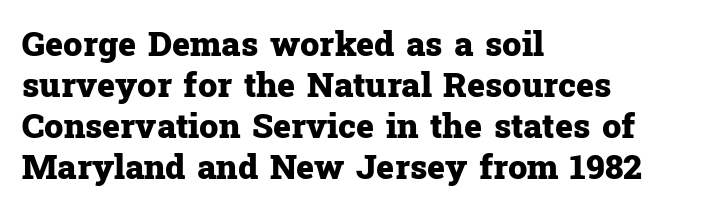
Yep, those are serifs on the letters. Underlining? Definitely not there. Spacing between characters is what you'd get straight out of the box. Alignment: flush left. The letters advance in unequal steps, a hallmark of proportional type.
